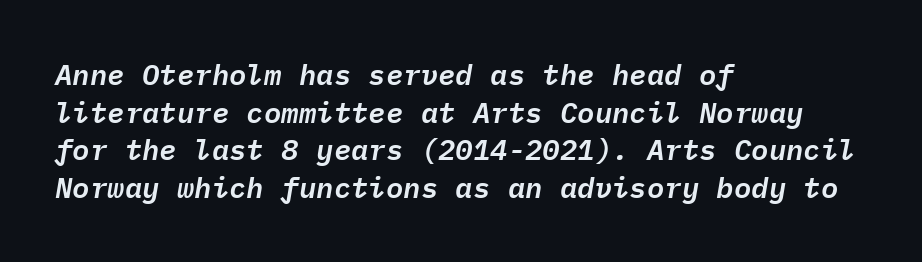
Q: Is the text italic (slanted)? A: Yes, it leans right by about 9 degrees.
Q: Is the text underlined? A: No.
Q: How is the paragraph aligned? A: Left-aligned.
Q: Is the spacing between letters normal or unusually wide? A: Normal.
Q: Is the spacing between lines tight, normal or loose? A: Normal.
Q: Width (condensed, normal, or wide)? A: Normal.
Q: Stroke contrast? A: Low.
Q: x-height? A: Medium.
Q: Monospaced? A: Yes.
